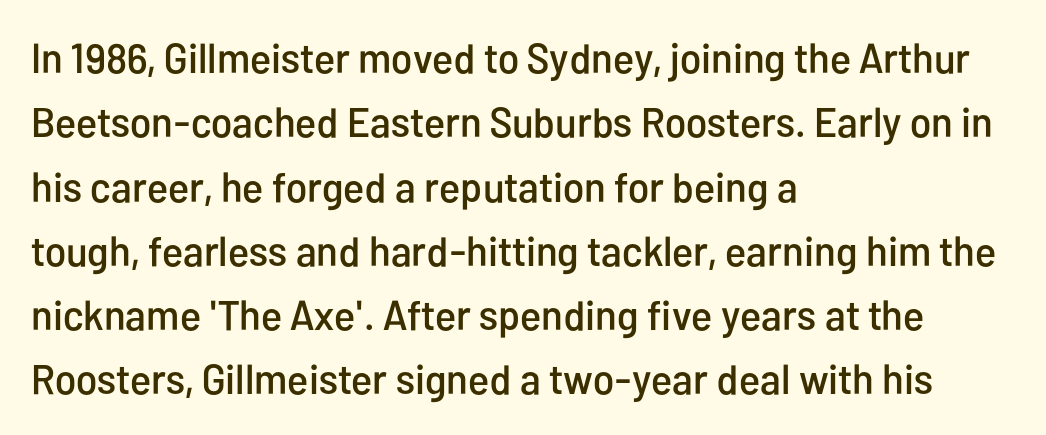
Q: Is the text italic (slanted)? A: No, it is upright.
Q: Is the typeface a serif or a sans-serif typeface? A: Sans-serif.
Q: Is the text underlined? A: No.
Q: How is the paragraph aligned? A: Left-aligned.
Q: Is the spacing between letters normal or unusually wide? A: Normal.
Q: Is the spacing between lines tight, normal or loose? A: Normal.
Q: Width (condensed, normal, or wide)? A: Condensed.
Q: Stroke contrast? A: Low.
Q: x-height? A: Medium.
Q: Monospaced? A: No.
